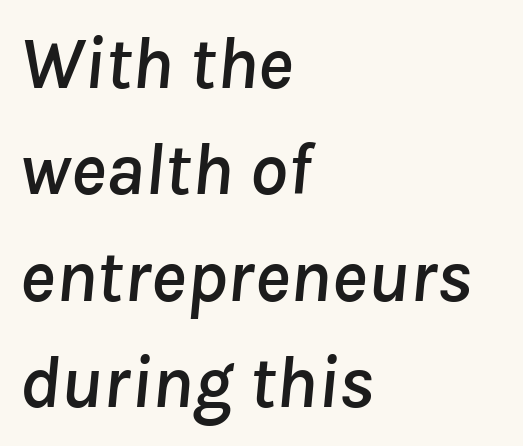
Quick note: interline space is typical. The gap between lines stays unmarked. Every character sits at an angle, as italics do. What stands out about the letter spacing? Nothing — it is the standard amount.
